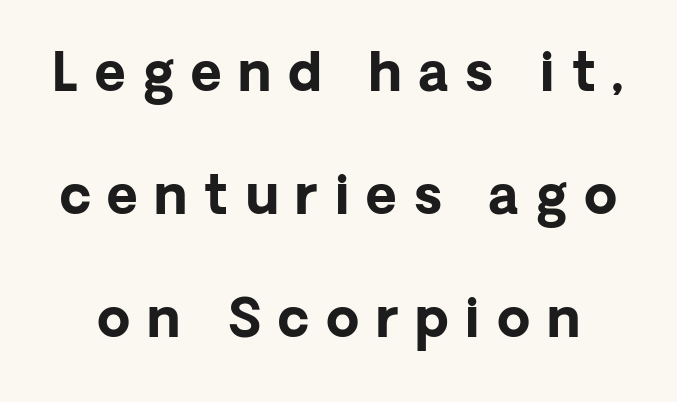
{"serif": "no", "italic": "no", "bold": "yes", "weight": "bold", "width": "normal", "stroke_contrast": "low", "x_height": "medium", "monospaced": "no", "underline": "no", "line_spacing": "loose", "line_spacing_ratio": 2.32, "letter_spacing": "wide", "letter_spacing_em": 0.32, "glyph_px": 53}
